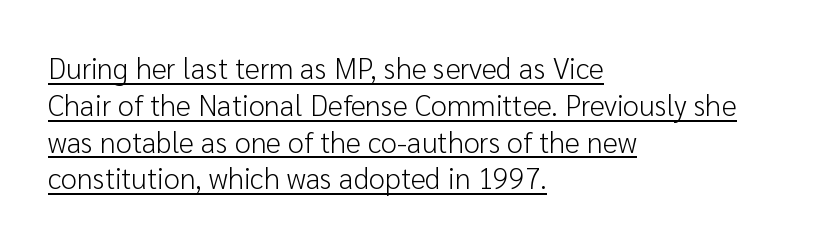
The image shows 29 px light sans-serif type, upright; set left-aligned, normal line spacing (1.27x), normal letter spacing, underlined; low stroke contrast and a medium x-height.
